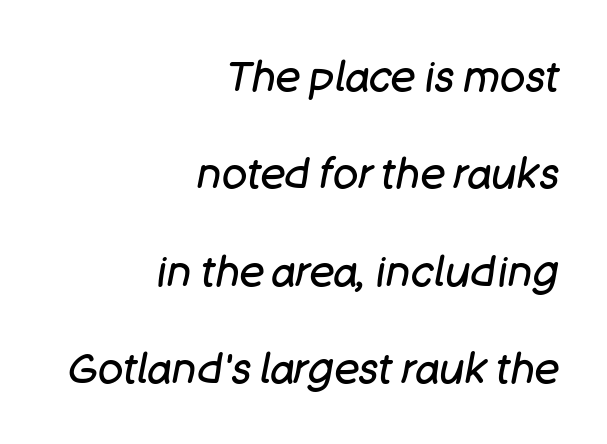
The image shows 42 px regular-weight type, italic (leaning right); set right-aligned, loose line spacing (2.32x), normal letter spacing, not underlined; low stroke contrast and a large x-height.
